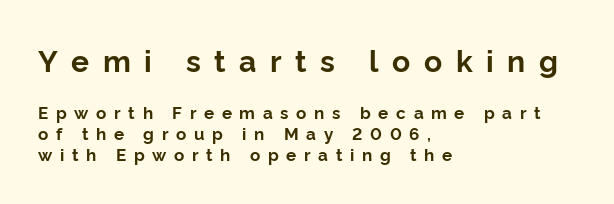
Q: Is the text bold? A: Yes.
Q: Is the text italic (slanted)? A: No, it is upright.
Q: Is the typeface a serif or a sans-serif typeface? A: Sans-serif.
Q: Is the text underlined? A: No.
Q: How is the paragraph aligned? A: Left-aligned.
Q: Is the spacing between letters normal or unusually wide? A: Unusually wide.
Q: Which block of text is set in a larger size, the first (top) or the second (bottom)? A: The first (top) one.
Q: Width (condensed, normal, or wide)? A: Normal.
Q: Stroke contrast? A: Low.
Q: x-height? A: Medium.
Q: Monospaced? A: No.
